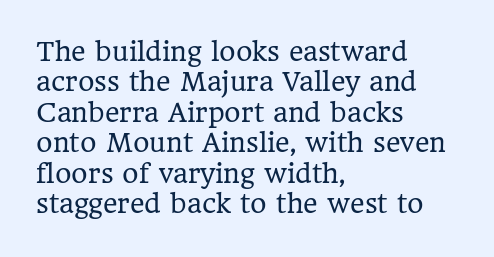
The image shows 25 px text type, upright; set left-aligned, line spacing 1.22x, normal letter spacing, not underlined.
